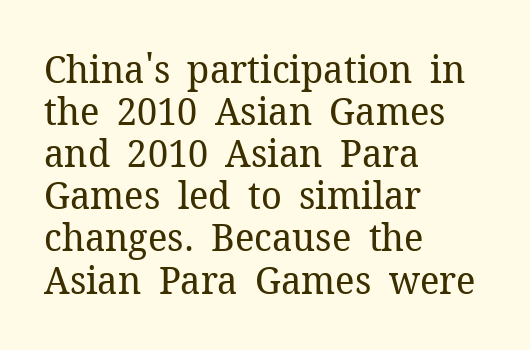
{"serif": "yes", "italic": "no", "bold": "no", "weight": "regular", "width": "normal", "stroke_contrast": "low", "x_height": "medium", "monospaced": "no", "underline": "no", "align": "left", "line_spacing": "tight", "line_spacing_ratio": 1.08, "letter_spacing": "normal", "letter_spacing_em": 0.0, "glyph_px": 39}
